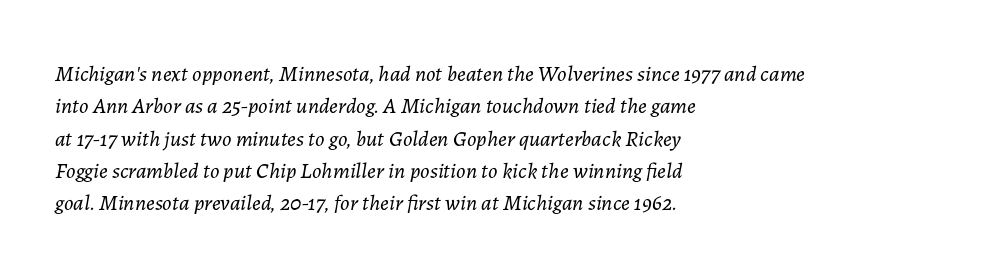
{"italic": "yes", "lean": "right", "slant_degrees": 7, "bold": "no", "underline": "no", "align": "left", "line_spacing": "normal", "line_spacing_ratio": 1.47, "letter_spacing": "normal", "letter_spacing_em": 0.0, "glyph_px": 22}
